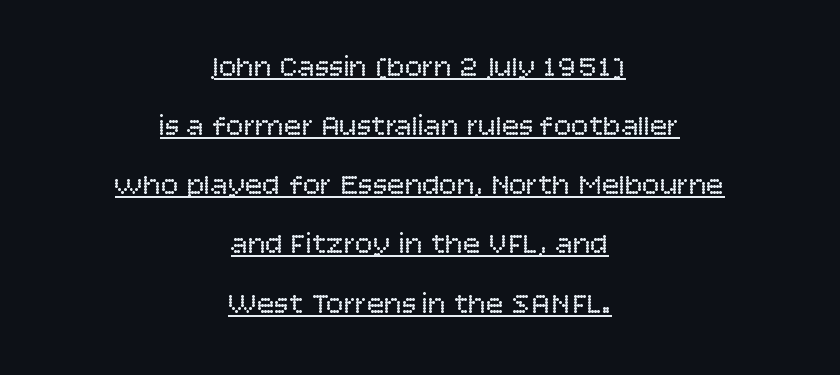
{"serif": "no", "italic": "no", "bold": "no", "weight": "regular", "width": "normal", "stroke_contrast": "low", "x_height": "large", "monospaced": "no", "underline": "yes", "align": "center", "line_spacing": "loose", "line_spacing_ratio": 2.04, "letter_spacing": "normal", "letter_spacing_em": 0.0, "glyph_px": 29}
